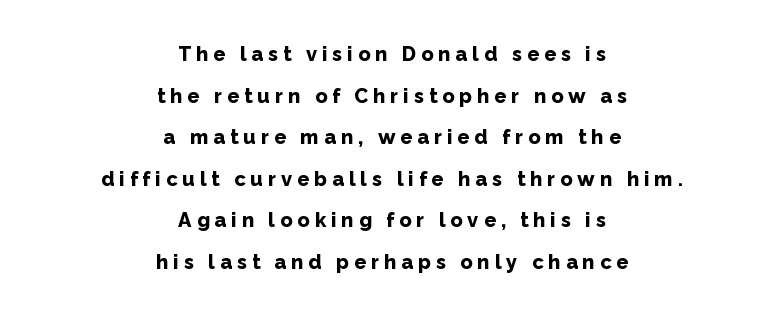
{"italic": "no", "bold": "yes", "underline": "no", "align": "center", "line_spacing": "loose", "line_spacing_ratio": 2.08, "letter_spacing": "wide", "letter_spacing_em": 0.25, "glyph_px": 20}
